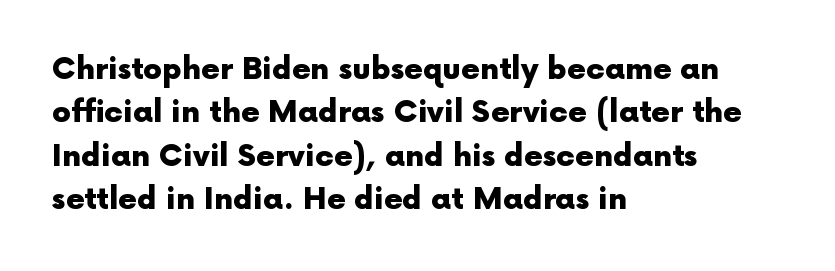
Summary of vertical rhythm: regular, with standard interline spacing. The characters look thick and weighty, a clear bold. The paragraph has a hard left edge and a soft right edge. A typesetter would call this zero additional tracking.
